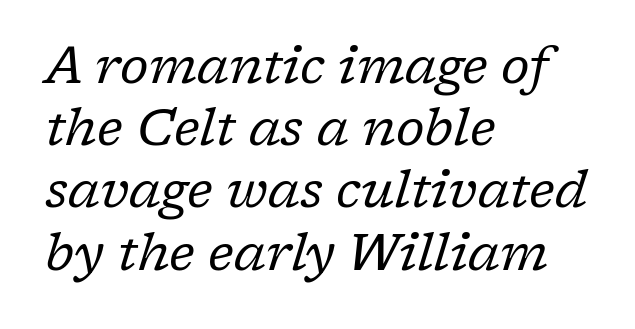
{"serif": "yes", "italic": "yes", "lean": "right", "slant_degrees": 17, "bold": "no", "weight": "regular", "width": "normal", "stroke_contrast": "low", "x_height": "medium", "monospaced": "no", "underline": "no", "align": "left", "line_spacing_ratio": 1.22, "letter_spacing": "normal", "letter_spacing_em": 0.0, "glyph_px": 51}
